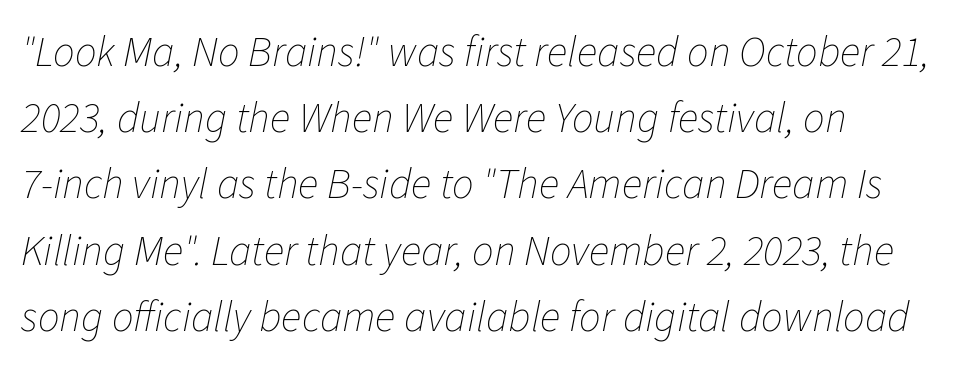
{"italic": "yes", "lean": "right", "slant_degrees": 11, "bold": "no", "weight": "thin", "width": "normal", "stroke_contrast": "low", "x_height": "medium", "monospaced": "no", "underline": "no", "align": "left", "line_spacing": "normal", "line_spacing_ratio": 1.54, "letter_spacing": "normal", "letter_spacing_em": 0.0, "glyph_px": 43}
